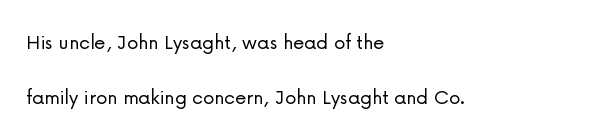
Q: Is the text bold? A: No.
Q: Is the text italic (slanted)? A: No, it is upright.
Q: Is the text underlined? A: No.
Q: How is the paragraph aligned? A: Left-aligned.
Q: Is the spacing between letters normal or unusually wide? A: Normal.
Q: Is the spacing between lines tight, normal or loose? A: Loose.
